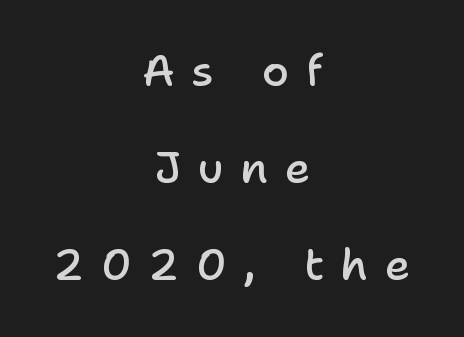
Q: Is the text bold? A: Semi-bold.
Q: Is the text italic (slanted)? A: No, it is upright.
Q: Is the typeface a serif or a sans-serif typeface? A: Sans-serif.
Q: Is the text underlined? A: No.
Q: How is the paragraph aligned? A: Centered.
Q: Is the spacing between letters normal or unusually wide? A: Unusually wide.
Q: Is the spacing between lines tight, normal or loose? A: Loose.
Q: Width (condensed, normal, or wide)? A: Normal.
Q: Stroke contrast? A: Low.
Q: x-height? A: Medium.
Q: Monospaced? A: No.
